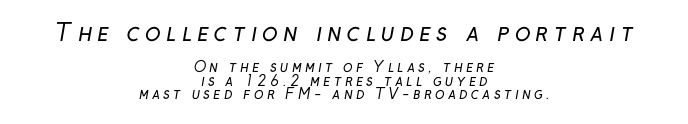
{"bold": "no", "underline": "no", "align": "center", "line_spacing": "tight", "line_spacing_ratio": 0.96, "letter_spacing": "wide", "letter_spacing_em": 0.24, "larger_block": "first", "size_ratio": 1.64, "glyph_px": 23}
